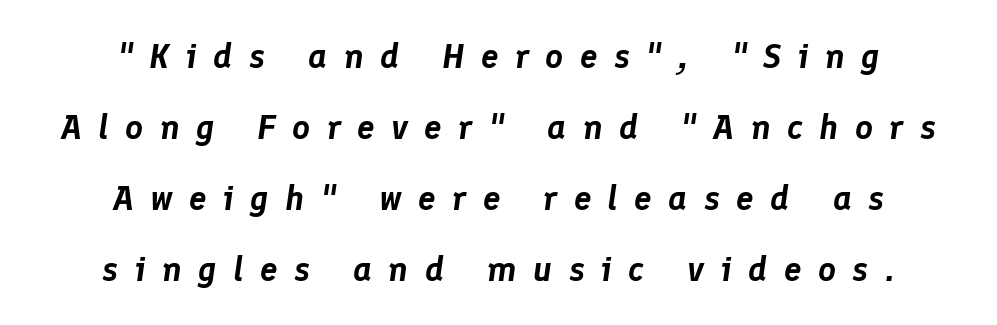
Q: Is the text italic (slanted)? A: Yes, it leans right by about 8 degrees.
Q: Is the text underlined? A: No.
Q: How is the paragraph aligned? A: Centered.
Q: Is the spacing between letters normal or unusually wide? A: Unusually wide.
Q: Is the spacing between lines tight, normal or loose? A: Loose.
Q: Width (condensed, normal, or wide)? A: Normal.
Q: Stroke contrast? A: Low.
Q: x-height? A: Medium.
Q: Monospaced? A: No.
